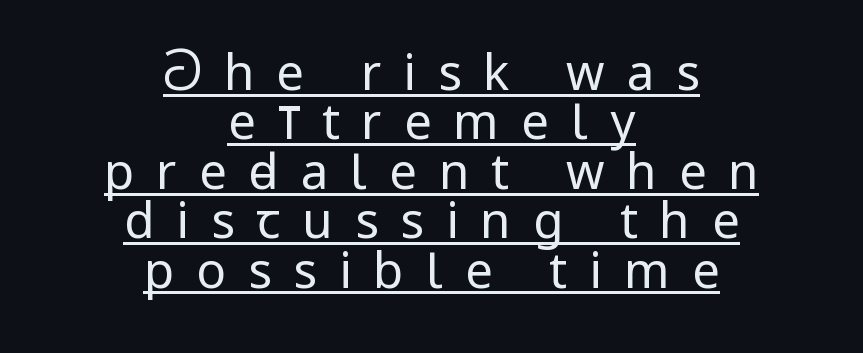
The image shows 49 px regular-weight, condensed sans-serif type, upright; set centered, tight line spacing (1.01x), unusually wide letter spacing (+0.45 em), underlined; low stroke contrast.
